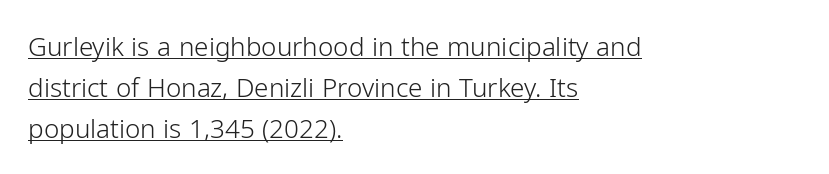
The image shows 26 px text type, upright; set left-aligned, normal line spacing (1.57x), normal letter spacing, underlined.
